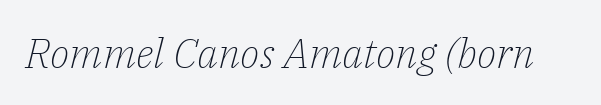
{"serif": "yes", "italic": "yes", "lean": "right", "slant_degrees": 14, "bold": "no", "weight": "light", "width": "normal", "stroke_contrast": "low", "x_height": "medium", "monospaced": "no", "underline": "no", "letter_spacing": "normal", "letter_spacing_em": 0.0, "glyph_px": 41}
